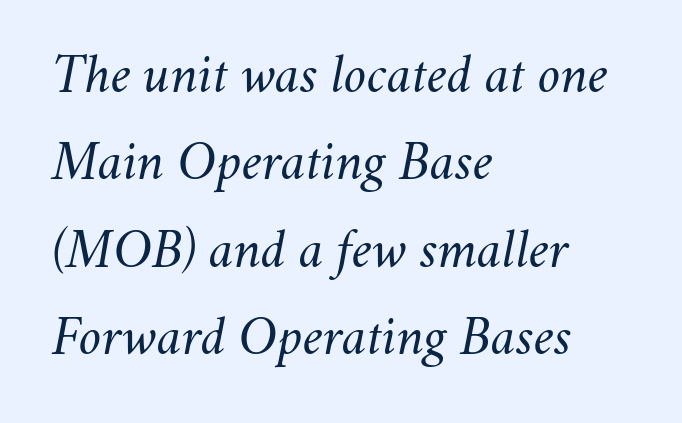
The ragged edge is on the right, which tells us the setting is flush left. The strokes carry an ordinary text weight at most. Is this a fixed-width face? No — the glyphs have proportional, varying widths. Whoever set this chose a conventional vertical rhythm. The baseline area is clear. Tall strokes in this sample are angled rather than plumb.
